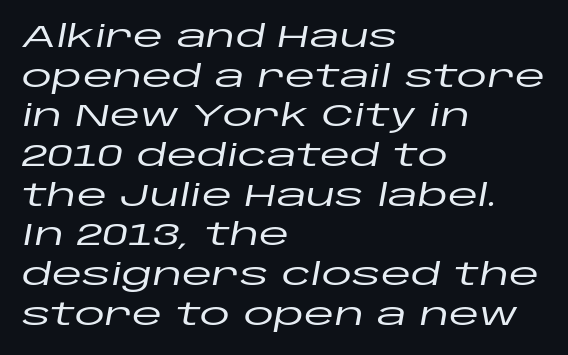
{"italic": "yes", "lean": "right", "slant_degrees": 10, "width": "wide", "stroke_contrast": "low", "x_height": "large", "monospaced": "no", "underline": "no", "align": "left", "line_spacing": "normal", "line_spacing_ratio": 1.28, "letter_spacing": "normal", "letter_spacing_em": 0.0, "glyph_px": 31}
